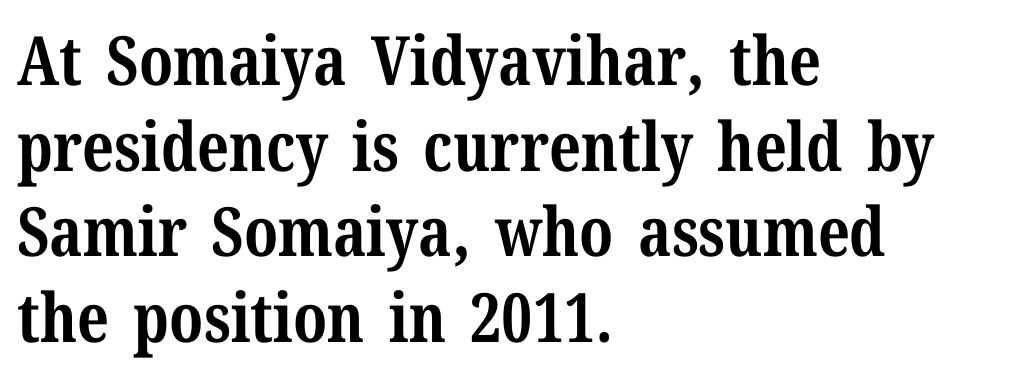
The image shows 68 px bold serif type, upright; set left-aligned, normal line spacing (1.26x), normal letter spacing, not underlined; medium stroke contrast and a medium x-height.
